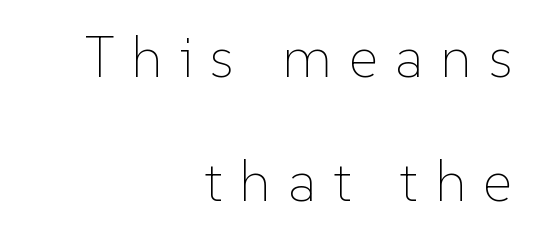
Q: Is the text bold? A: No.
Q: Is the text italic (slanted)? A: No, it is upright.
Q: Is the text underlined? A: No.
Q: How is the paragraph aligned? A: Right-aligned.
Q: Is the spacing between letters normal or unusually wide? A: Unusually wide.
Q: Is the spacing between lines tight, normal or loose? A: Loose.
Q: Width (condensed, normal, or wide)? A: Normal.
Q: Stroke contrast? A: Low.
Q: x-height? A: Medium.
Q: Monospaced? A: No.
